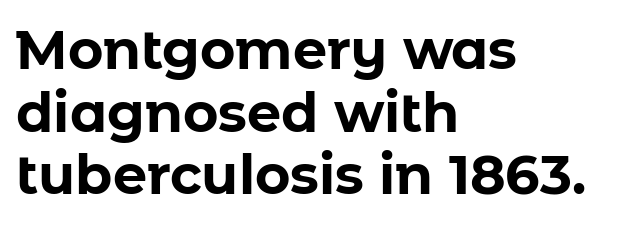
Q: Is the text bold? A: Yes.
Q: Is the text italic (slanted)? A: No, it is upright.
Q: Is the typeface a serif or a sans-serif typeface? A: Sans-serif.
Q: Is the text underlined? A: No.
Q: How is the paragraph aligned? A: Left-aligned.
Q: Is the spacing between letters normal or unusually wide? A: Normal.
Q: Width (condensed, normal, or wide)? A: Normal.
Q: Stroke contrast? A: Low.
Q: x-height? A: Medium.
Q: Monospaced? A: No.
